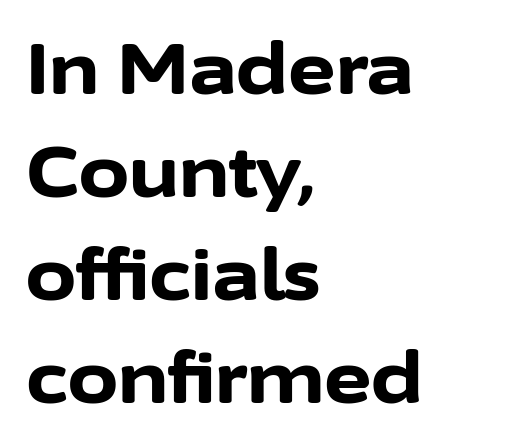
The type family on display is of the sans-serif kind. Think of a printed novel: that variable character pitch is what you see here. The gaps between neighbouring characters are ordinary and unremarkable. Style check: upright. Honestly, the row spacing looks completely unremarkable. Set as a true bold cut, around the 700 mark.
